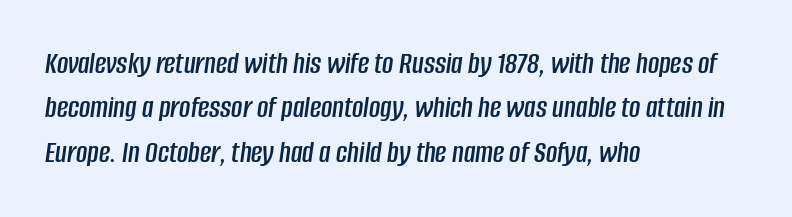
In terms of leading, this rendering sits right in the middle. Note the varied advance widths — an 'i' is clearly narrower than an 'm'. How are the letters spaced? Ordinarily, with no added tracking. Type without underlining. Designer's note — italics engaged.
